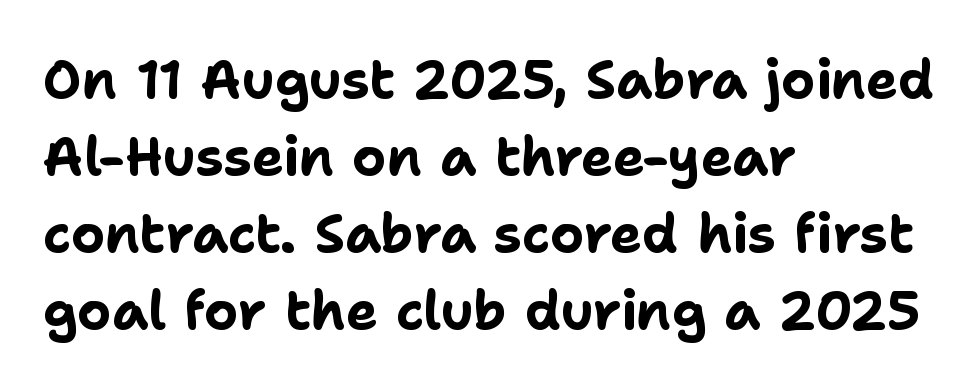
Here the designer chose a conventional face with non-uniform glyph widths. The letterforms sit shoulder to shoulder at normal distance. Baseline-to-baseline distance is the conventional proportion of letter height. A student would call this left alignment; a typographer would say flush left, rag right. This sample uses a sans-serif face. Heavy, bold letterforms.
